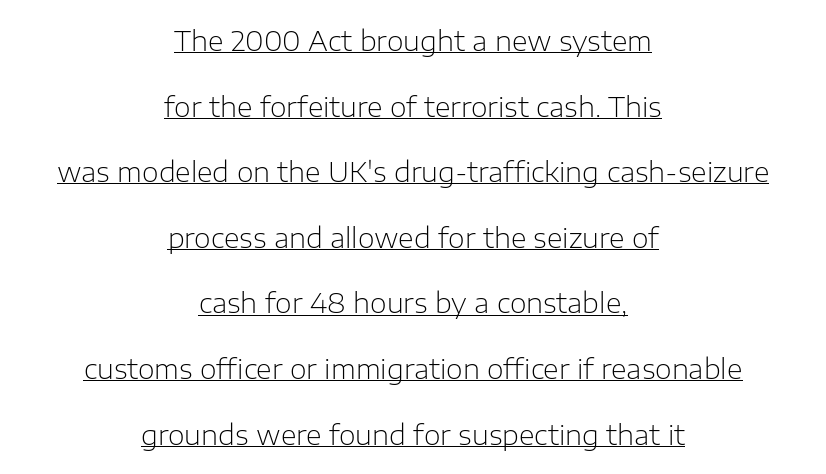
The image shows 27 px text type, upright; set centered, loose line spacing (2.43x), normal letter spacing, underlined.
